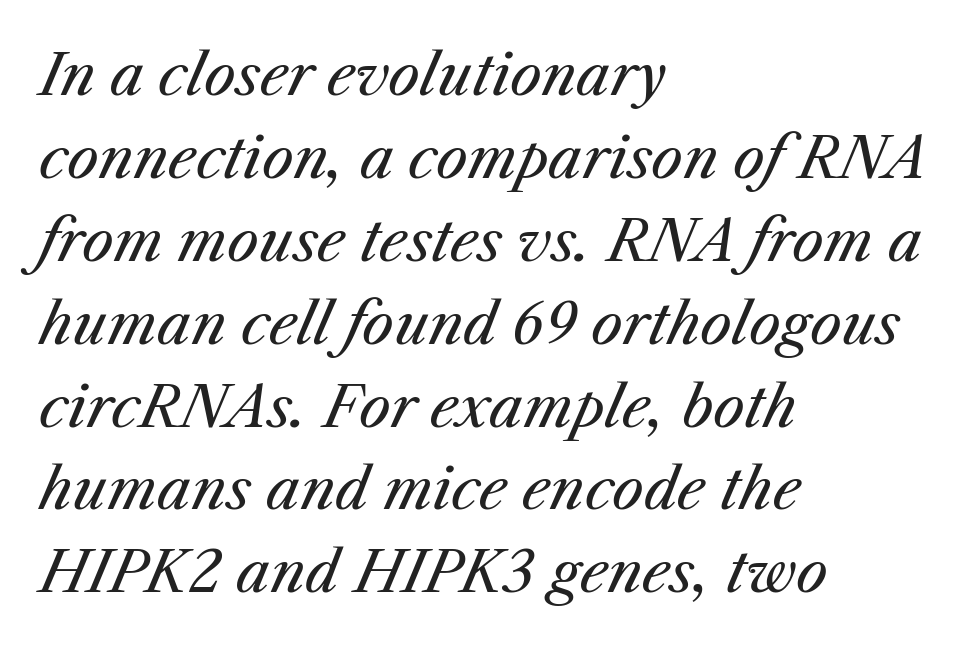
Alignment: flush left. These lines are rendered in a variable-pitch font. A light-to-regular cut is what we see here. The passage shown has conventional tracking throughout.
